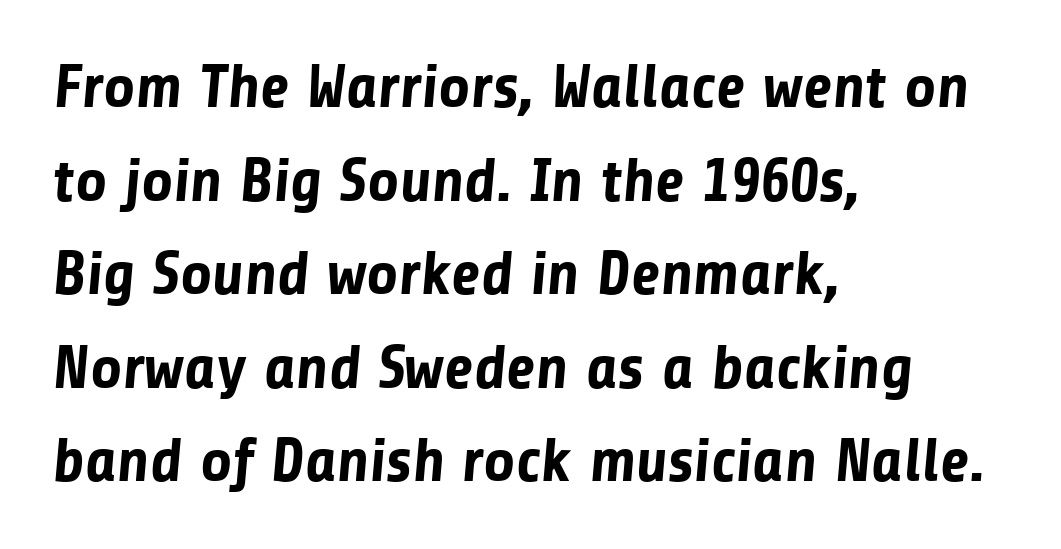
Q: Is the text bold? A: Yes.
Q: Is the typeface a serif or a sans-serif typeface? A: Sans-serif.
Q: Is the text underlined? A: No.
Q: How is the paragraph aligned? A: Left-aligned.
Q: Is the spacing between letters normal or unusually wide? A: Normal.
Q: Is the spacing between lines tight, normal or loose? A: Normal.
Q: Width (condensed, normal, or wide)? A: Normal.
Q: Stroke contrast? A: Low.
Q: x-height? A: Medium.
Q: Monospaced? A: No.
